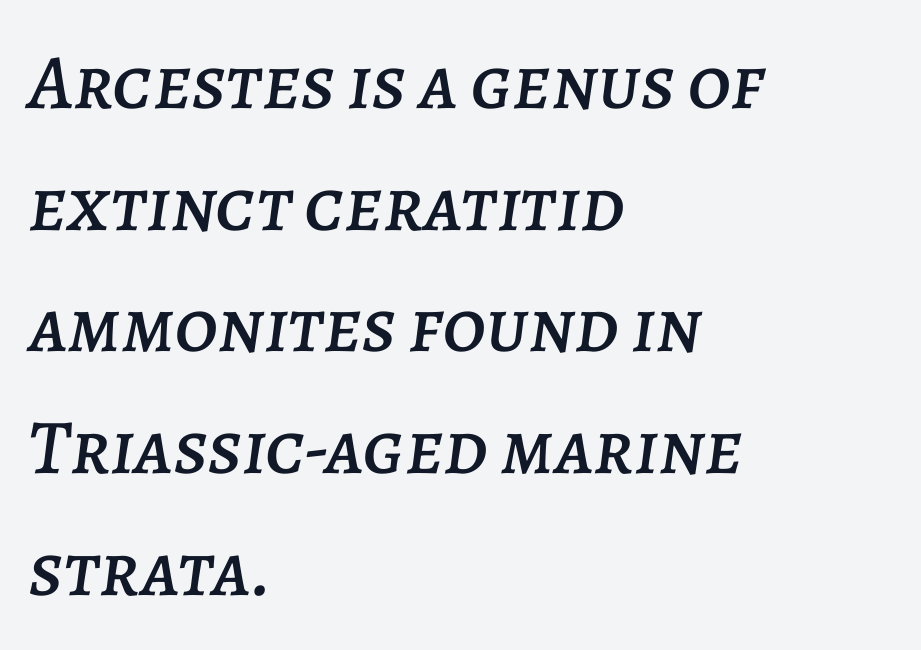
The image shows 78 px text type, italic (leaning right); set left-aligned, normal line spacing (1.56x), normal letter spacing, not underlined; low stroke contrast and a large x-height.
